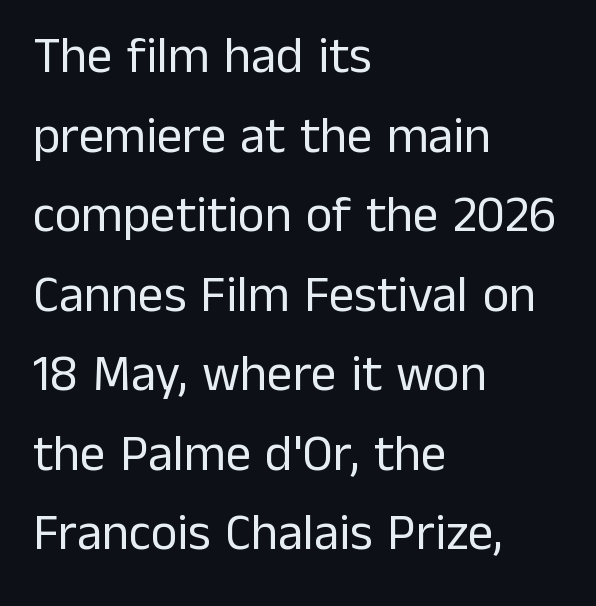
{"serif": "no", "italic": "no", "bold": "no", "weight": "regular", "width": "normal", "stroke_contrast": "low", "x_height": "medium", "monospaced": "no", "underline": "no", "align": "left", "line_spacing": "normal", "line_spacing_ratio": 1.56, "letter_spacing": "normal", "letter_spacing_em": 0.0, "glyph_px": 51}
